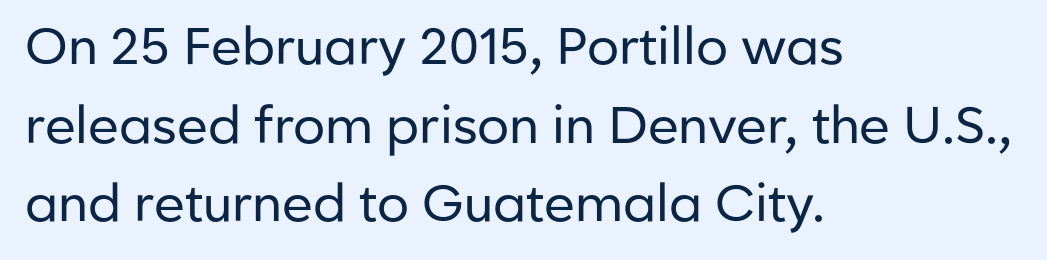
{"serif": "no", "italic": "no", "bold": "no", "weight": "regular", "width": "normal", "stroke_contrast": "low", "x_height": "medium", "monospaced": "no", "underline": "no", "align": "left", "line_spacing": "normal", "line_spacing_ratio": 1.54, "letter_spacing": "normal", "letter_spacing_em": 0.0, "glyph_px": 51}
